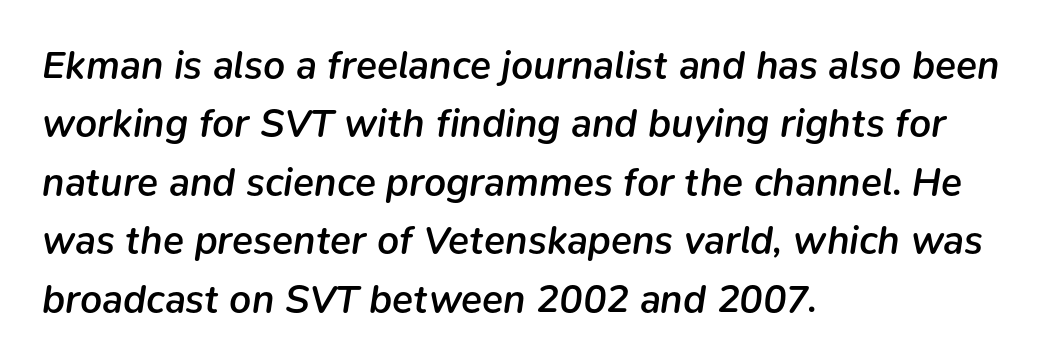
{"italic": "yes", "lean": "right", "slant_degrees": 9, "bold": "semi", "weight": "semibold", "width": "normal", "stroke_contrast": "low", "x_height": "medium", "monospaced": "no", "underline": "no", "align": "left", "line_spacing": "normal", "line_spacing_ratio": 1.5, "letter_spacing": "normal", "letter_spacing_em": 0.0, "glyph_px": 39}
